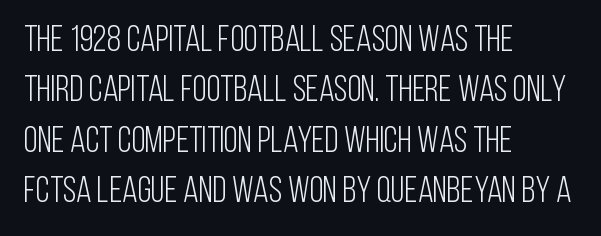
Is the stroke heavy? The answer is a plain regular-or-lighter. All the whitespace from short lines collects on the right. The glyphs in this specimen are sans serif. What stands out about the letter spacing? Nothing — it is the standard amount. Varying glyph widths throughout — classic text-font behaviour. Lines of text with bare space underneath.
